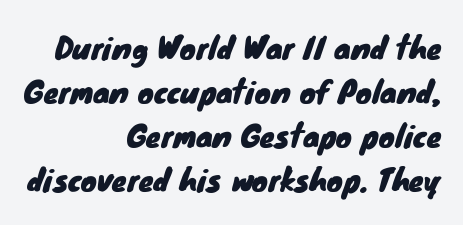
Q: Is the typeface a serif or a sans-serif typeface? A: Sans-serif.
Q: Is the text underlined? A: No.
Q: How is the paragraph aligned? A: Right-aligned.
Q: Is the spacing between letters normal or unusually wide? A: Normal.
Q: Is the spacing between lines tight, normal or loose? A: Normal.
Q: Width (condensed, normal, or wide)? A: Normal.
Q: Stroke contrast? A: Low.
Q: x-height? A: Small.
Q: Monospaced? A: No.
